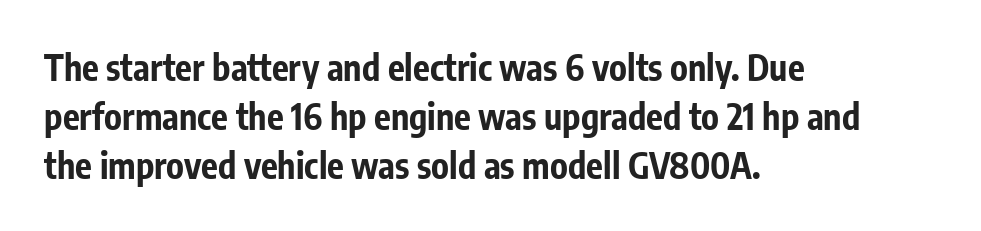
The image shows 35 px bold, condensed sans-serif type, upright; set left-aligned, normal line spacing (1.4x), normal letter spacing, not underlined; low stroke contrast and a medium x-height.
